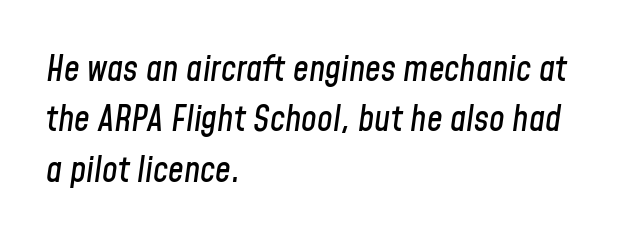
{"italic": "yes", "lean": "right", "slant_degrees": 8, "width": "condensed", "stroke_contrast": "low", "x_height": "medium", "monospaced": "no", "underline": "no", "align": "left", "line_spacing": "normal", "line_spacing_ratio": 1.44, "letter_spacing": "normal", "letter_spacing_em": 0.0, "glyph_px": 35}
